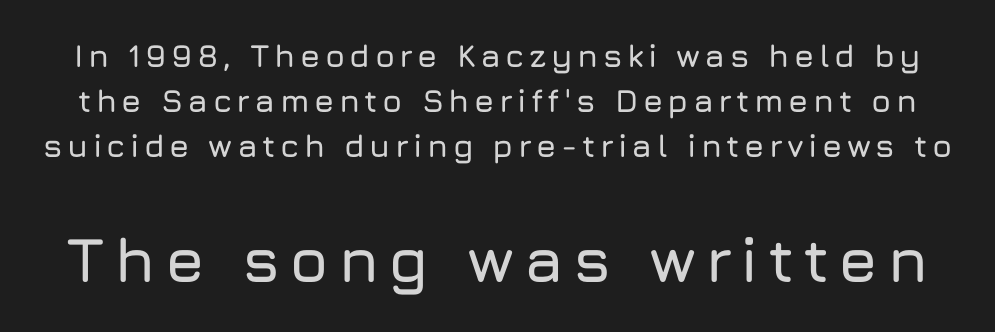
Here the designer chose a conventional face with non-uniform glyph widths. The designer gave the closing block more size than the opening block. Notice how the stems are strictly vertical — no italics here. A typesetter would call this leading conventional body-copy spacing. Anything drawn beneath the words? Only blank space. The characters display no serif detailing; their extremities are plain.
